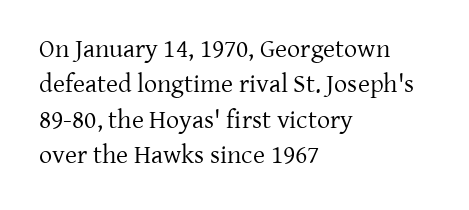
Vertically, the passage feels balanced, rows spaced as you'd expect. No italicization has been applied; the sample stays upright. A bare baseline throughout the passage. Think standard paragraph weight, or any step lighter than that.
